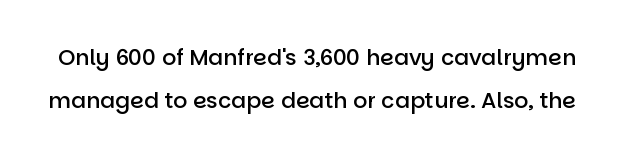
{"italic": "no", "bold": "semi", "underline": "no", "line_spacing": "loose", "line_spacing_ratio": 1.95, "letter_spacing": "normal", "letter_spacing_em": 0.0, "glyph_px": 22}
